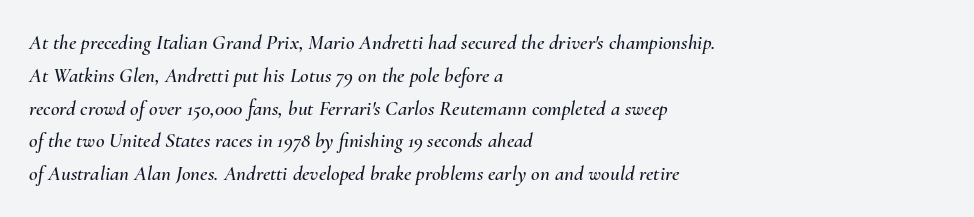
Q: Is the text italic (slanted)? A: Yes, it leans right by about 10 degrees.
Q: Is the text underlined? A: No.
Q: How is the paragraph aligned? A: Left-aligned.
Q: Is the spacing between letters normal or unusually wide? A: Normal.
Q: Is the spacing between lines tight, normal or loose? A: Normal.
